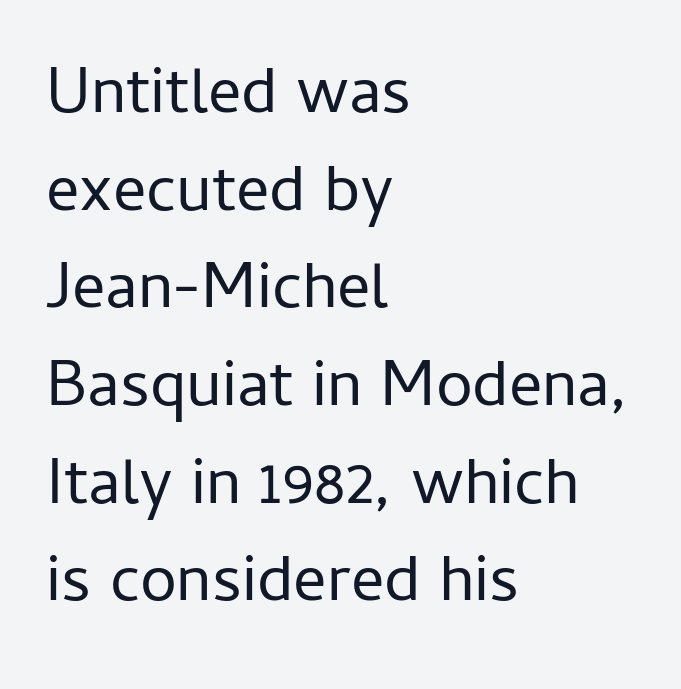
Q: Is the text bold? A: No.
Q: Is the text italic (slanted)? A: No, it is upright.
Q: Is the typeface a serif or a sans-serif typeface? A: Sans-serif.
Q: Is the text underlined? A: No.
Q: How is the paragraph aligned? A: Left-aligned.
Q: Is the spacing between letters normal or unusually wide? A: Normal.
Q: Is the spacing between lines tight, normal or loose? A: Normal.
Q: Width (condensed, normal, or wide)? A: Normal.
Q: Stroke contrast? A: Low.
Q: x-height? A: Medium.
Q: Monospaced? A: No.
